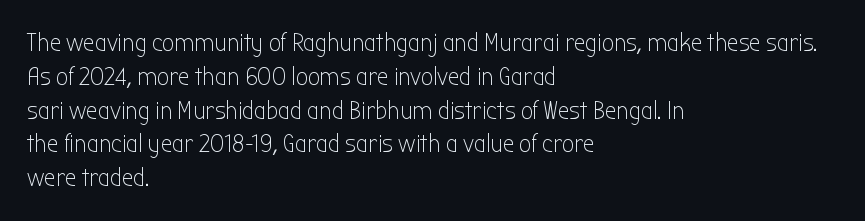
{"italic": "no", "bold": "no", "underline": "no", "align": "left", "line_spacing": "normal", "line_spacing_ratio": 1.3, "letter_spacing": "normal", "letter_spacing_em": 0.0, "glyph_px": 26}
